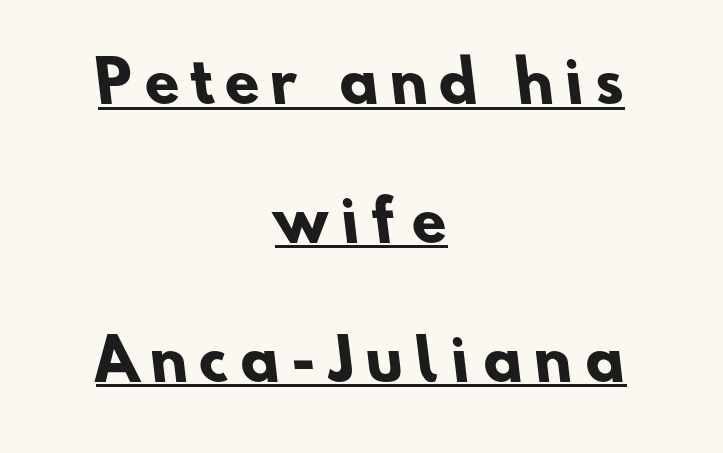
The image shows 56 px heavy sans-serif type; set centered, loose line spacing (2.48x), unusually wide letter spacing (+0.21 em), underlined; low stroke contrast and a small x-height.
